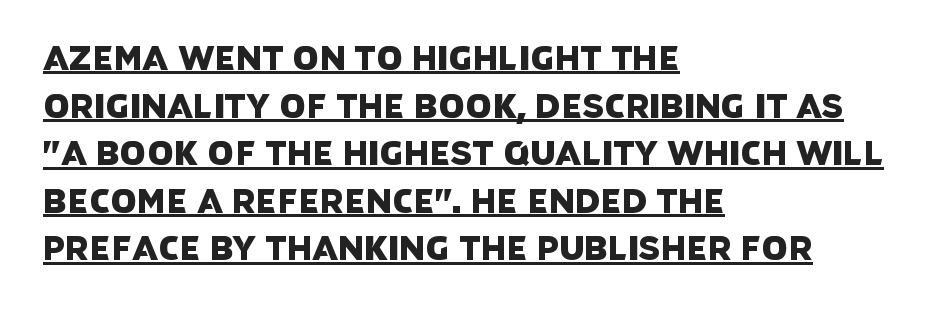
The image shows 33 px sans-serif type; set left-aligned, normal line spacing (1.44x), normal letter spacing, underlined; low stroke contrast and a large x-height.
